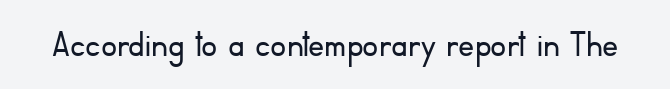
Q: Is the text bold? A: No.
Q: Is the text italic (slanted)? A: No, it is upright.
Q: Is the typeface a serif or a sans-serif typeface? A: Sans-serif.
Q: Is the text underlined? A: No.
Q: Is the spacing between letters normal or unusually wide? A: Normal.
Q: Width (condensed, normal, or wide)? A: Normal.
Q: Stroke contrast? A: Low.
Q: x-height? A: Small.
Q: Monospaced? A: No.
